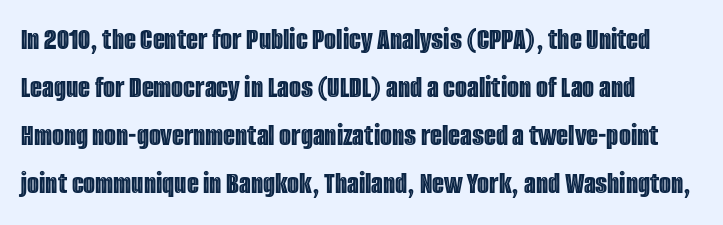
The image shows 31 px condensed type, upright; set normal line spacing (1.55x), normal letter spacing, not underlined; a large x-height.
